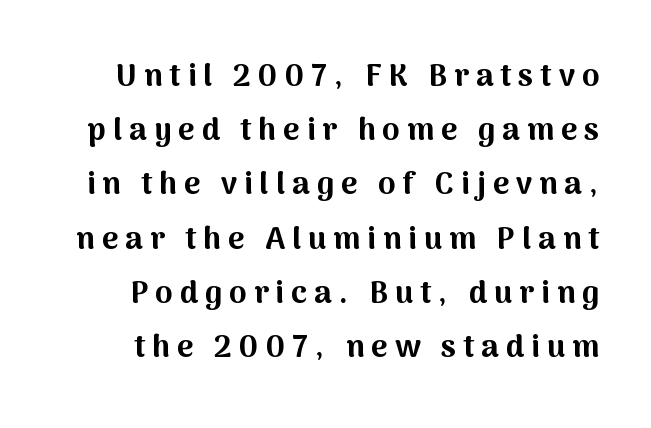
The image shows 31 px bold sans-serif type, upright; set line spacing 1.75x, unusually wide letter spacing (+0.23 em), not underlined; medium stroke contrast and a medium x-height.
